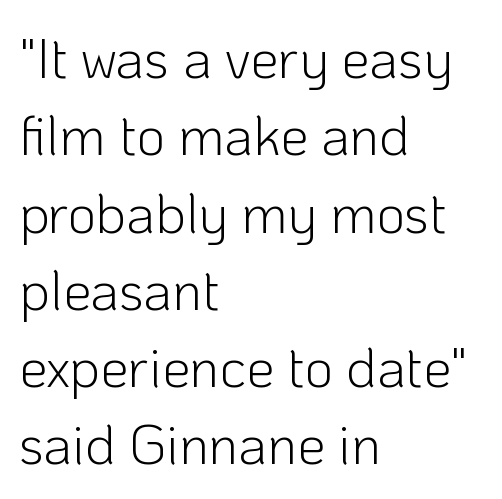
Where is the straight margin? On the left. The axis of the letterforms is exactly vertical. Is the stroke heavy? The answer is a plain regular-or-lighter. Underlining? Definitely not there.
